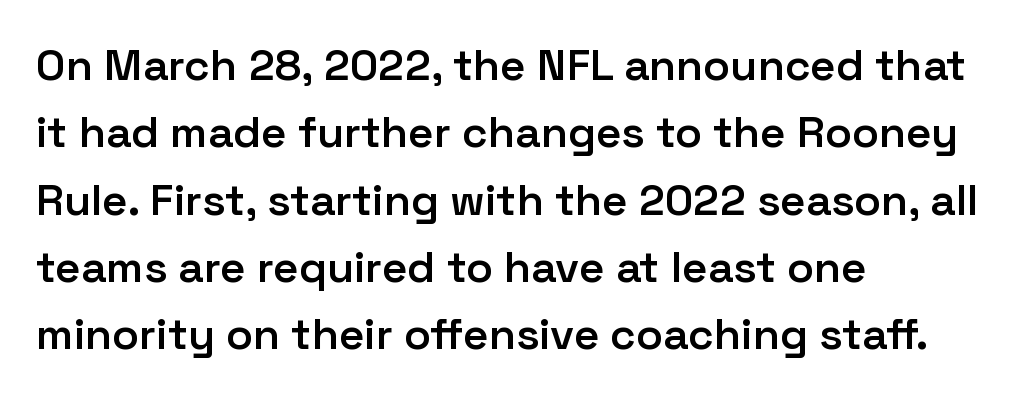
{"serif": "no", "italic": "no", "bold": "semi", "weight": "semibold", "width": "normal", "stroke_contrast": "low", "x_height": "medium", "monospaced": "no", "underline": "no", "align": "left", "line_spacing": "normal", "line_spacing_ratio": 1.53, "letter_spacing": "normal", "letter_spacing_em": 0.0, "glyph_px": 44}
